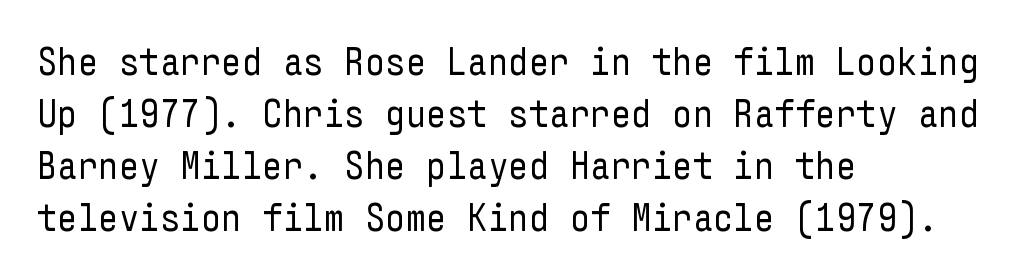
The image shows 40 px regular-weight, condensed sans-serif type, upright; set left-aligned, normal line spacing (1.3x), normal letter spacing, not underlined; low stroke contrast and a medium x-height.
